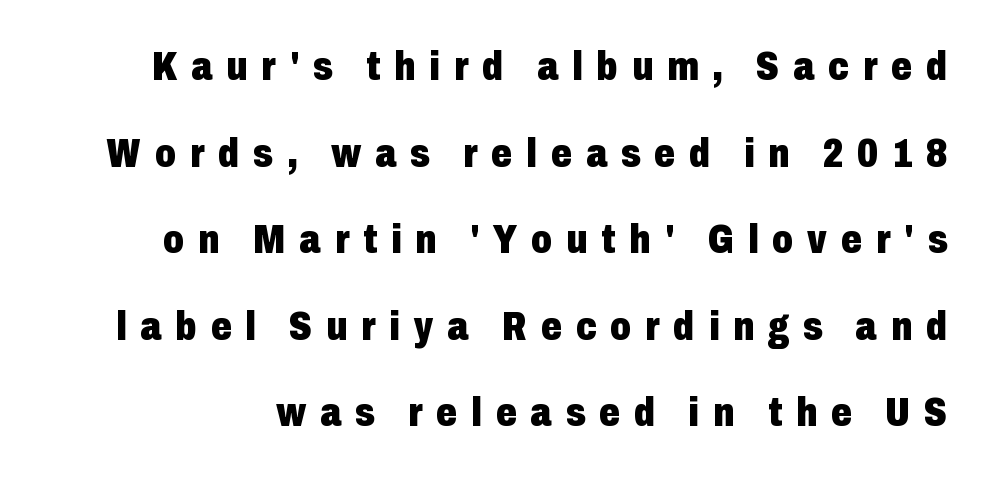
{"serif": "no", "italic": "no", "bold": "yes", "weight": "heavy", "width": "condensed", "stroke_contrast": "low", "x_height": "medium", "monospaced": "no", "underline": "no", "line_spacing": "loose", "line_spacing_ratio": 2.11, "letter_spacing": "wide", "letter_spacing_em": 0.34, "glyph_px": 41}
